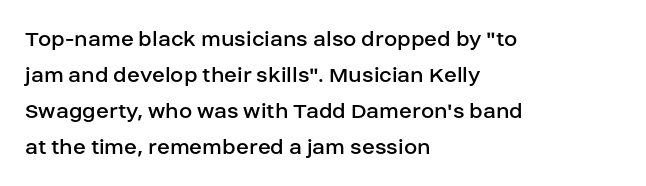
{"italic": "no", "bold": "no", "underline": "no", "align": "left", "line_spacing": "normal", "line_spacing_ratio": 1.5, "letter_spacing": "normal", "letter_spacing_em": 0.0, "glyph_px": 24}
